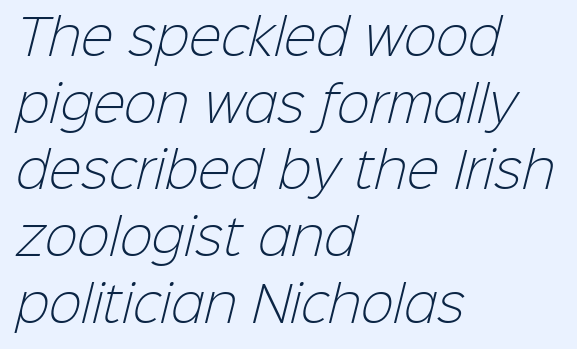
Q: Is the text bold? A: No.
Q: Is the typeface a serif or a sans-serif typeface? A: Sans-serif.
Q: Is the text underlined? A: No.
Q: How is the paragraph aligned? A: Left-aligned.
Q: Is the spacing between letters normal or unusually wide? A: Normal.
Q: Is the spacing between lines tight, normal or loose? A: Normal.
Q: Width (condensed, normal, or wide)? A: Normal.
Q: Stroke contrast? A: Low.
Q: x-height? A: Medium.
Q: Monospaced? A: No.
